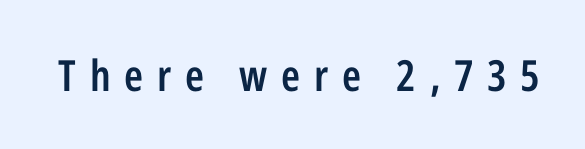
Does the weight exceed regular? Yes, but only to semibold. Spacing between characters has been opened up far beyond the box default. Ordinary non-slanted type is in use. The gap between lines stays unmarked. Is this a fixed-width face? No — the glyphs have proportional, varying widths. The rendering shows plain stroke endings on the letterforms — a sans-serif design.
